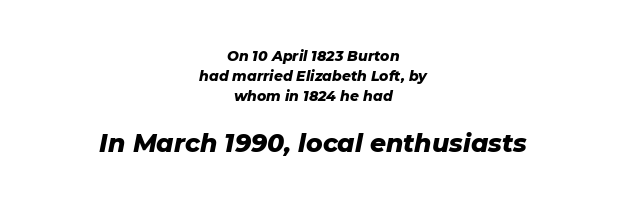
This sample keeps an unexceptional amount of space between lines. A typesetter would call this zero additional tracking. Compared with an ordinary text face, these strokes are far heavier — a full bold. Here the second block reads like a headline and the first like body copy. The passage shown leans; its letterforms are oblique. Which margin do the lines hug? Neither — every line sits in the middle.
